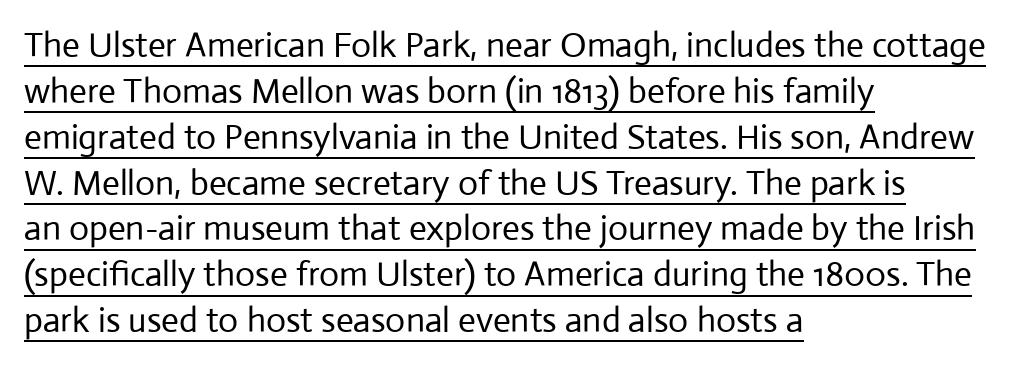
The image shows 35 px regular-weight sans-serif type, upright; set left-aligned, normal line spacing (1.31x), normal letter spacing, underlined; low stroke contrast and a medium x-height.
